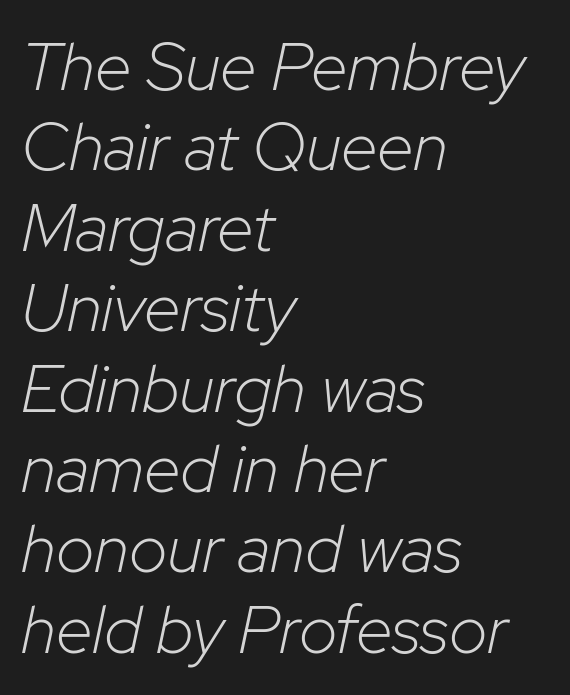
{"italic": "yes", "lean": "right", "slant_degrees": 12, "bold": "no", "weight": "light", "width": "normal", "stroke_contrast": "low", "x_height": "medium", "monospaced": "no", "underline": "no", "align": "left", "line_spacing_ratio": 1.2, "letter_spacing": "normal", "letter_spacing_em": 0.0, "glyph_px": 67}
